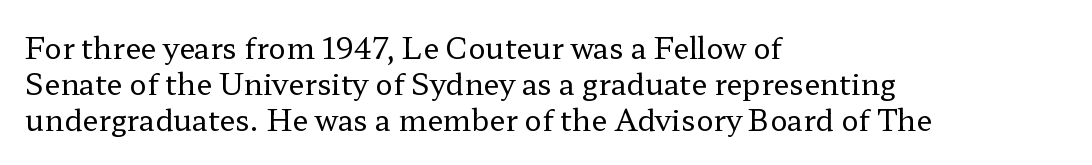
The image shows 29 px regular-weight, wide serif type, upright; set left-aligned, line spacing 1.24x, normal letter spacing, not underlined; low stroke contrast and a medium x-height.
